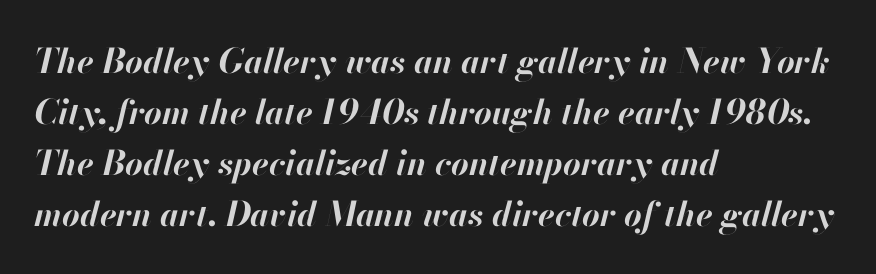
{"italic": "yes", "lean": "right", "slant_degrees": 13, "bold": "yes", "weight": "bold", "width": "normal", "stroke_contrast": "high", "x_height": "small", "monospaced": "no", "underline": "no", "align": "left", "line_spacing": "normal", "line_spacing_ratio": 1.5, "letter_spacing": "normal", "letter_spacing_em": 0.0, "glyph_px": 34}
